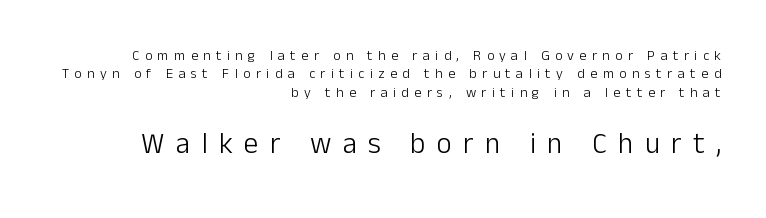
Vertical strokes here are truly vertical. The face used here is proportionally spaced, like ordinary book or web type. Size hierarchy here favors the trailing block over the leading one. Which margin do the lines hug? The right one — the left edge is uneven. These glyphs show unthickened strokes, regular width or finer. Observe the wide spacing: letters keep a clear distance from each other.
